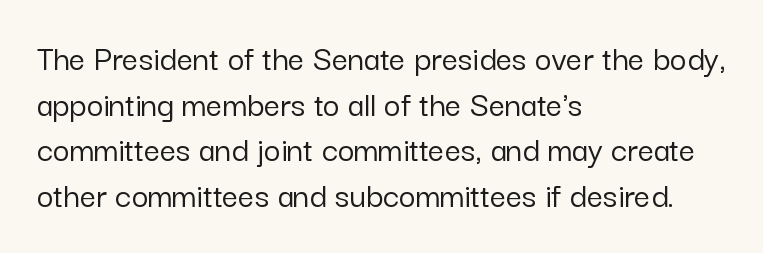
Q: Is the text italic (slanted)? A: No, it is upright.
Q: Is the typeface a serif or a sans-serif typeface? A: Sans-serif.
Q: Is the text underlined? A: No.
Q: How is the paragraph aligned? A: Left-aligned.
Q: Is the spacing between letters normal or unusually wide? A: Normal.
Q: Is the spacing between lines tight, normal or loose? A: Normal.
Q: Width (condensed, normal, or wide)? A: Normal.
Q: Stroke contrast? A: Low.
Q: x-height? A: Medium.
Q: Monospaced? A: No.
